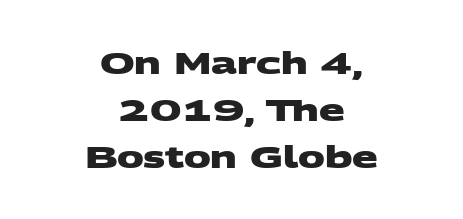
{"serif": "no", "bold": "yes", "weight": "heavy", "width": "wide", "stroke_contrast": "medium", "x_height": "large", "monospaced": "no", "underline": "no", "align": "center", "line_spacing": "normal", "line_spacing_ratio": 1.56, "letter_spacing": "normal", "letter_spacing_em": 0.0, "glyph_px": 30}
